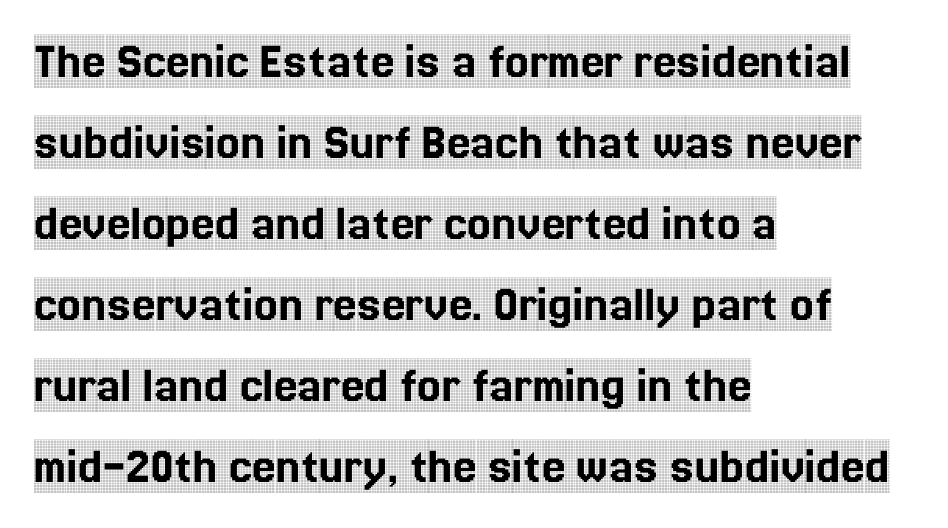
Examine the stroke ends and you'll spot serifs. Caption: standard tracking, unaltered. The text block is weighted toward the left margin, trailing off unevenly rightward. Has an underline been added? It has not.
